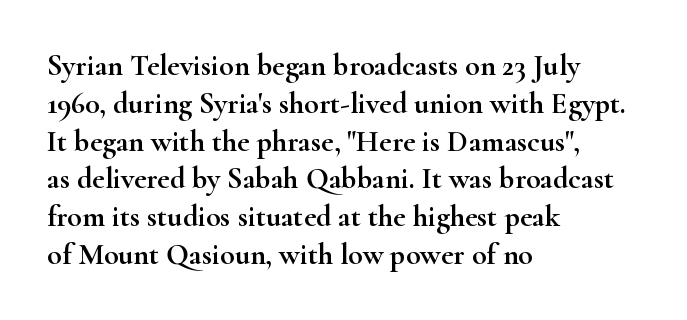
Each line starts at the same left margin while the right side varies. Underlining? Definitely not there. Tracking here is standard; glyphs follow each other at the usual distance. Note the varied advance widths — an 'i' is clearly narrower than an 'm'. Normally led — the rows are evenly, conventionally spaced. Note: serifs present on the glyphs.
